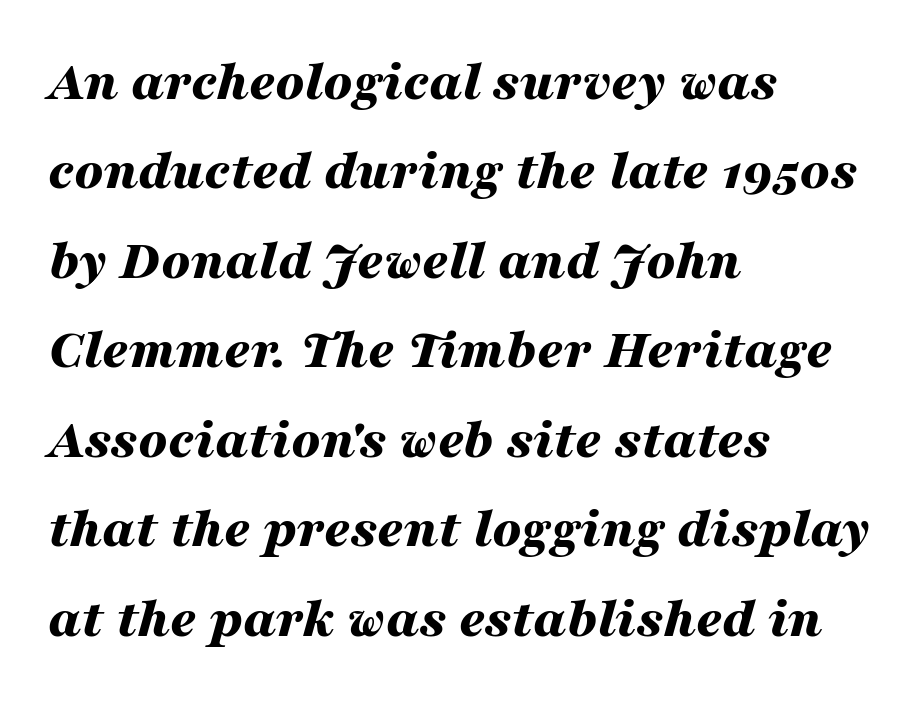
The setting favours the left margin, as ordinary paragraphs usually do. There is no visible air inserted between adjacent glyphs. These lines carry a lot of weight — the face is fully bold. In terms of posture, this sample is oblique. Students, observe: this is what conventionally led text looks like.
